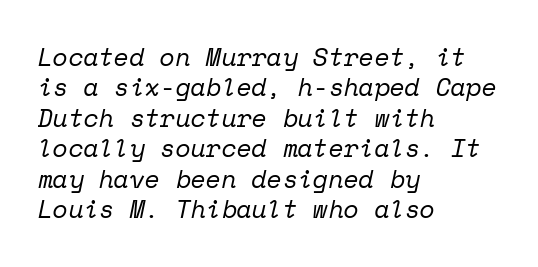
Q: Is the text bold? A: No.
Q: Is the text italic (slanted)? A: Yes, it leans right by about 12 degrees.
Q: Is the text underlined? A: No.
Q: How is the paragraph aligned? A: Left-aligned.
Q: Is the spacing between letters normal or unusually wide? A: Normal.
